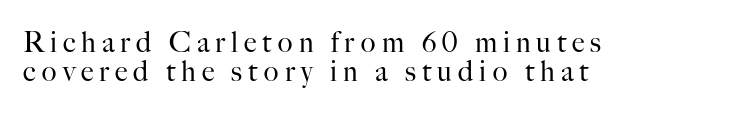
Q: Is the text bold? A: No.
Q: Is the text italic (slanted)? A: No, it is upright.
Q: Is the typeface a serif or a sans-serif typeface? A: Serif.
Q: Is the text underlined? A: No.
Q: How is the paragraph aligned? A: Left-aligned.
Q: Is the spacing between letters normal or unusually wide? A: Unusually wide.
Q: Is the spacing between lines tight, normal or loose? A: Tight.
Q: Width (condensed, normal, or wide)? A: Normal.
Q: Stroke contrast? A: High.
Q: x-height? A: Small.
Q: Monospaced? A: No.
